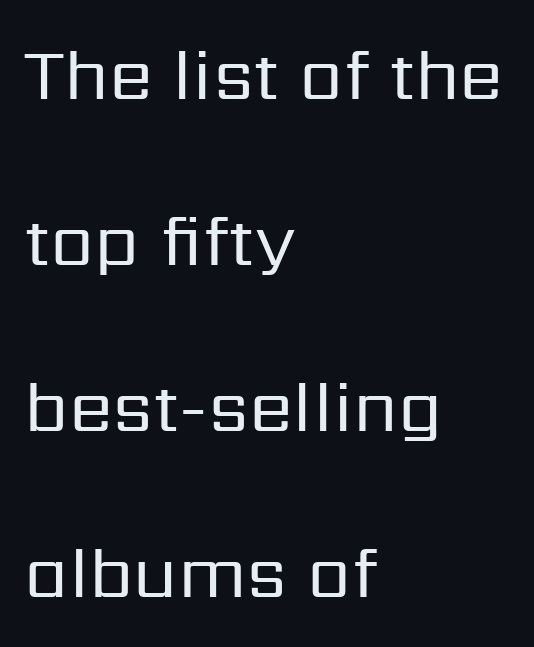
Look at the bottom of the vertical strokes: they stop flat, with no serifs. The letters stand straight up with perfectly vertical stems. Think of a printed novel: that variable character pitch is what you see here. Vertical spacing — loose.
